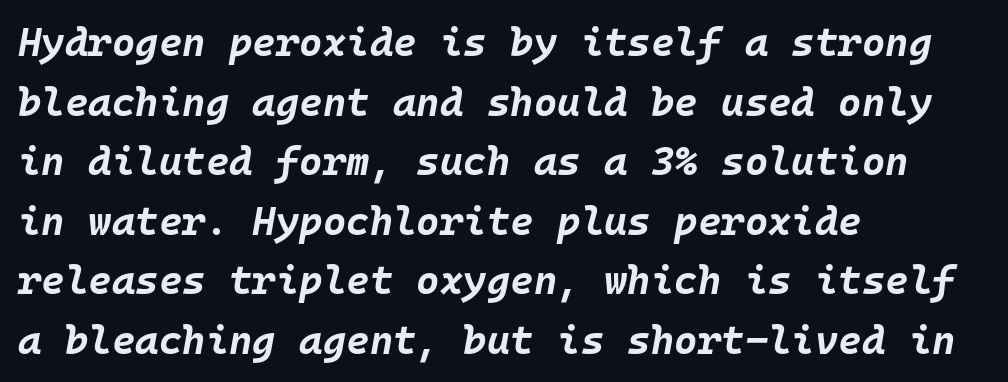
Monospaced: the letters line up in strict vertical columns. If you drew a line through each stem, it would be angled. The font is running at its bold setting. The face used here is rendered with its standard letterfit. The words here are not underlined.
